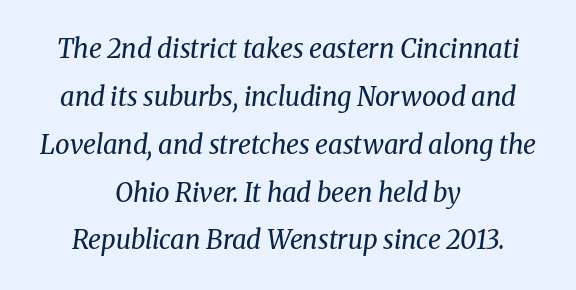
The image shows 26 px text type, italic (leaning right); set centered, line spacing 1.84x, normal letter spacing, not underlined.
